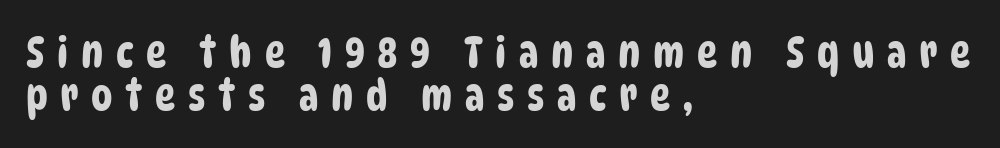
The image shows 43 px condensed sans-serif type; set left-aligned, tight line spacing (0.99x), unusually wide letter spacing (+0.29 em), not underlined; low stroke contrast and a large x-height.
